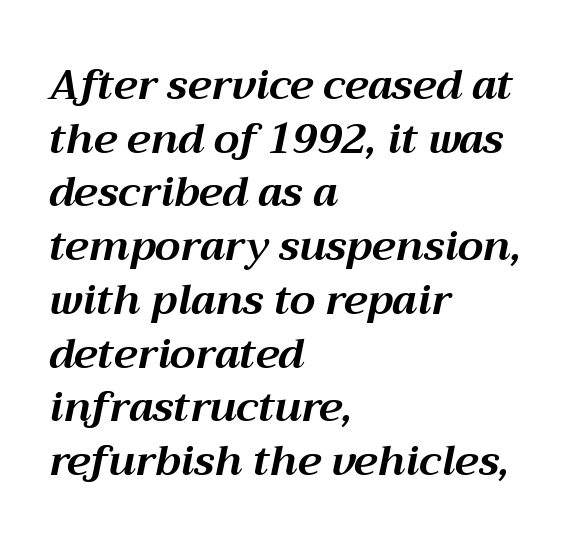
Q: Is the text bold? A: Yes.
Q: Is the text italic (slanted)? A: Yes, it leans right by about 12 degrees.
Q: Is the text underlined? A: No.
Q: How is the paragraph aligned? A: Left-aligned.
Q: Is the spacing between letters normal or unusually wide? A: Normal.
Q: Is the spacing between lines tight, normal or loose? A: Normal.
Q: Width (condensed, normal, or wide)? A: Normal.
Q: Stroke contrast? A: Medium.
Q: x-height? A: Medium.
Q: Monospaced? A: No.
